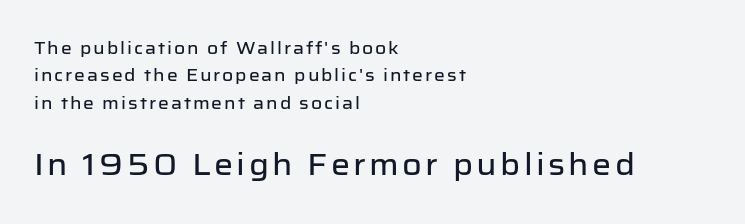
The image shows 30 px sans-serif type, upright; set left-aligned, normal line spacing (1.61x), not underlined; the second (bottom) block is 1.76x larger; low stroke contrast and a medium x-height.
